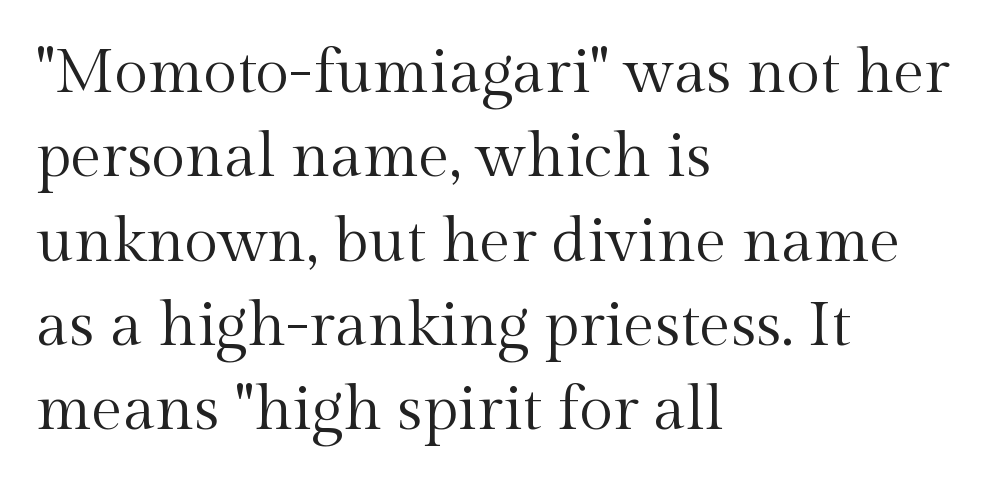
Q: Is the text bold? A: No.
Q: Is the text italic (slanted)? A: No, it is upright.
Q: Is the typeface a serif or a sans-serif typeface? A: Serif.
Q: Is the text underlined? A: No.
Q: How is the paragraph aligned? A: Left-aligned.
Q: Is the spacing between letters normal or unusually wide? A: Normal.
Q: Is the spacing between lines tight, normal or loose? A: Normal.
Q: Width (condensed, normal, or wide)? A: Normal.
Q: x-height? A: Medium.
Q: Monospaced? A: No.
